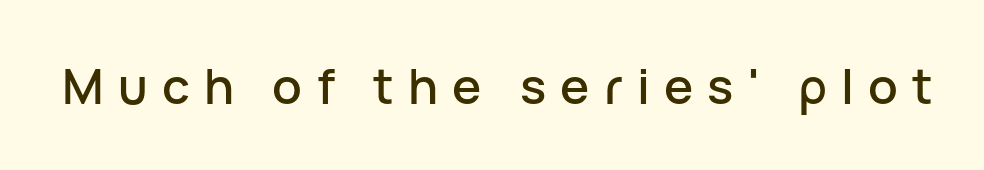
The image shows 49 px sans-serif type, upright; set unusually wide letter spacing (+0.29 em), not underlined; low stroke contrast and a medium x-height.
